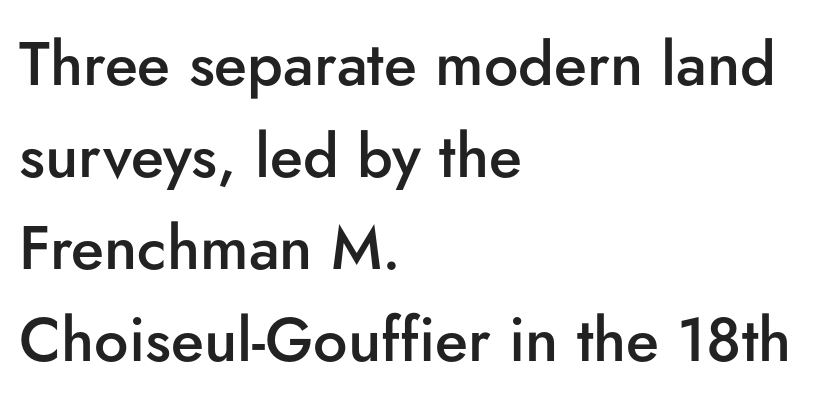
{"serif": "no", "italic": "no", "bold": "semi", "weight": "semibold", "width": "normal", "stroke_contrast": "low", "x_height": "small", "monospaced": "no", "underline": "no", "align": "left", "line_spacing": "normal", "line_spacing_ratio": 1.51, "letter_spacing": "normal", "letter_spacing_em": 0.0, "glyph_px": 61}
